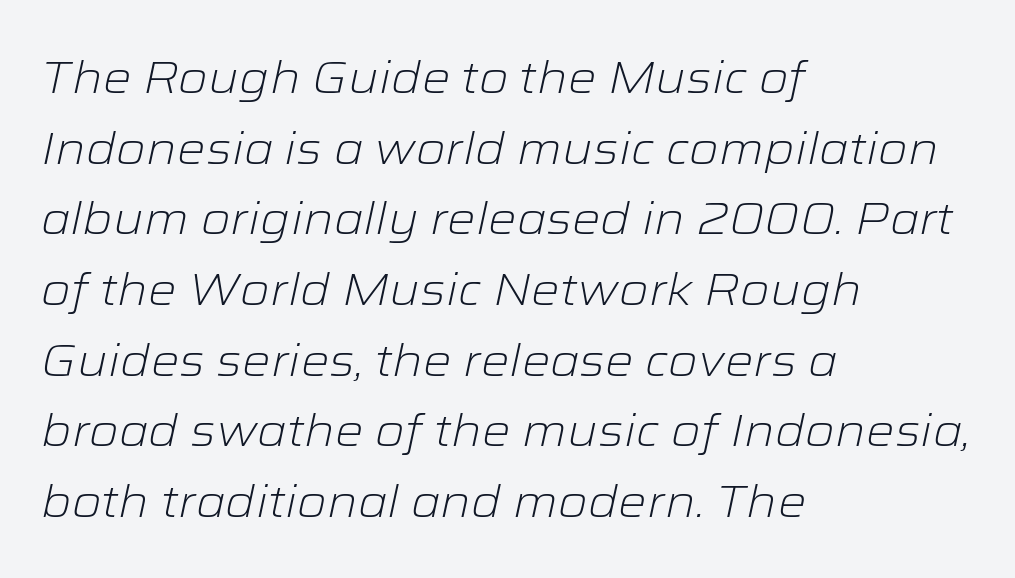
{"italic": "yes", "lean": "right", "slant_degrees": 12, "bold": "no", "weight": "light", "width": "wide", "stroke_contrast": "low", "x_height": "medium", "monospaced": "no", "underline": "no", "align": "left", "line_spacing": "normal", "line_spacing_ratio": 1.57, "letter_spacing": "normal", "letter_spacing_em": 0.0, "glyph_px": 45}
